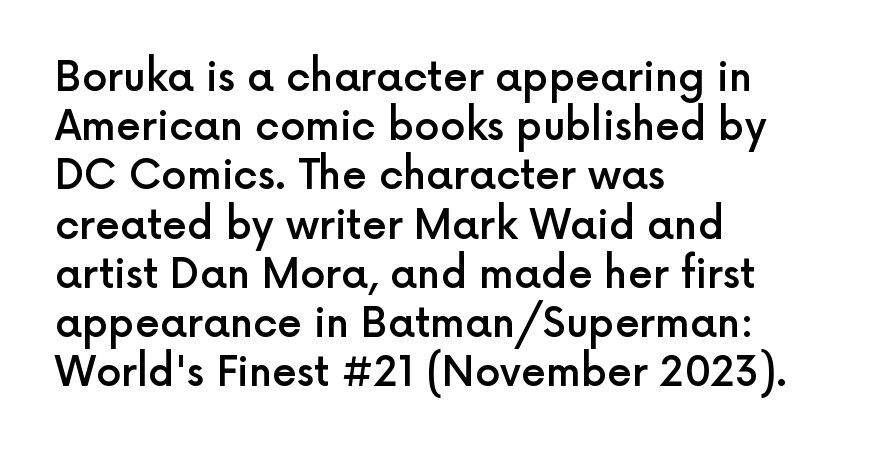
{"serif": "no", "italic": "no", "bold": "semi", "weight": "semibold", "width": "normal", "x_height": "medium", "monospaced": "no", "underline": "no", "align": "left", "line_spacing_ratio": 1.23, "letter_spacing": "normal", "letter_spacing_em": 0.0, "glyph_px": 40}
